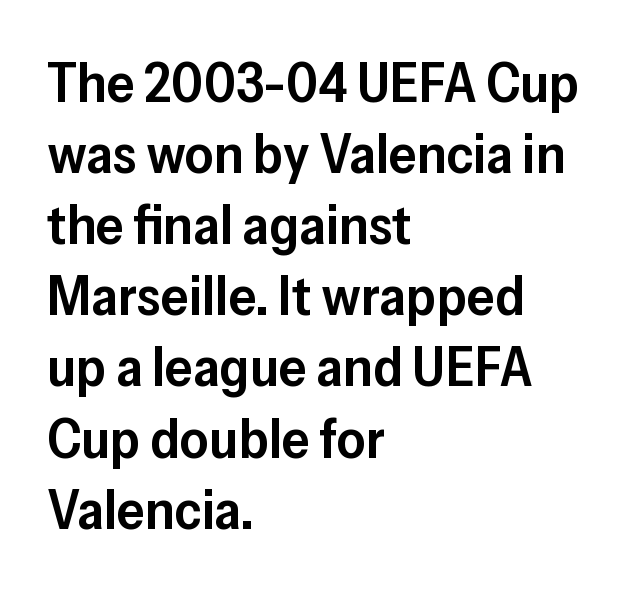
The rows are spaced the way most documents space them. Default kerning and tracking; the words read as compact shapes. The rag falls on the right side of this text block. The face used here is a semibold: visibly heavier than regular, lighter than bold. This sample uses an upright cut, with every glyph sitting square on the baseline. This sample has the flowing, uneven cadence of proportional lettering.
